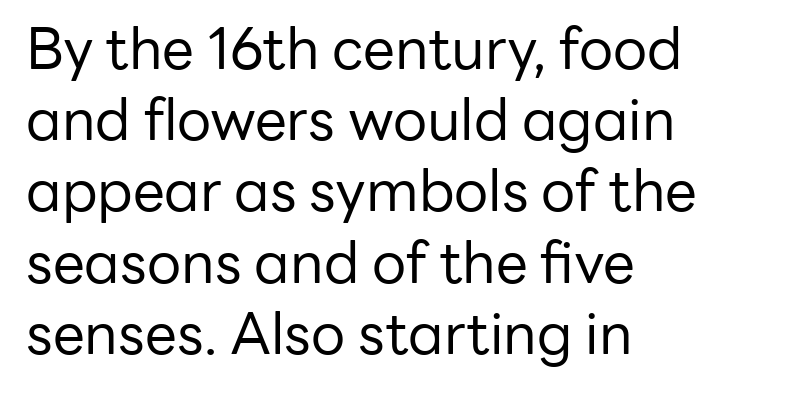
The image shows 57 px regular-weight sans-serif type, upright; set left-aligned, normal line spacing (1.25x), normal letter spacing, not underlined; low stroke contrast and a medium x-height.
